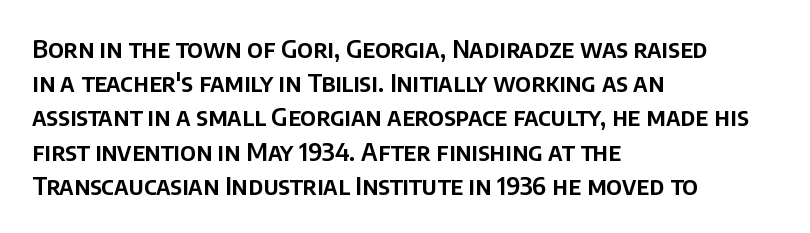
Q: Is the text italic (slanted)? A: No, it is upright.
Q: Is the text underlined? A: No.
Q: How is the paragraph aligned? A: Left-aligned.
Q: Is the spacing between letters normal or unusually wide? A: Normal.
Q: Is the spacing between lines tight, normal or loose? A: Normal.
